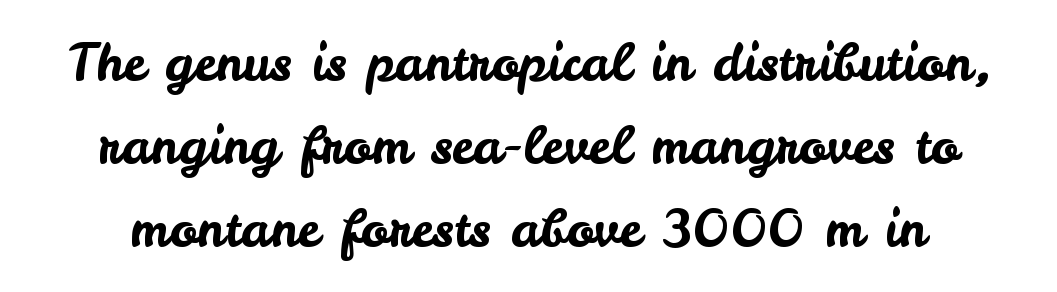
This sample has the flowing, uneven cadence of proportional lettering. What's the leading like? Ordinary, nothing unusual. Each word holds together tightly as a unit, with standard inter-letter gaps. Glance below the letters and you will spot only blank space.
